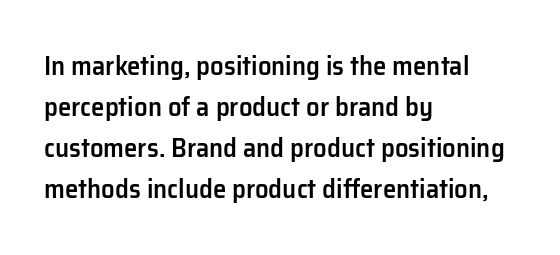
{"italic": "no", "bold": "semi", "underline": "no", "align": "left", "line_spacing": "normal", "line_spacing_ratio": 1.52, "letter_spacing": "normal", "letter_spacing_em": 0.0, "glyph_px": 27}
